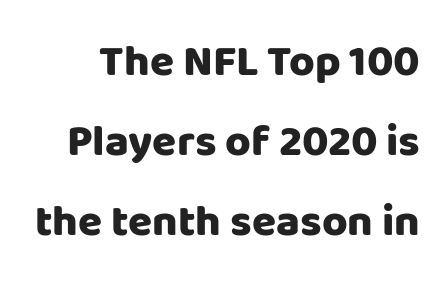
The words here are not underlined. The axis of the letterforms is exactly vertical. Are there feet on the stems? There aren't — it's a sans. A full-strength bold gives these letters their thick strokes.
